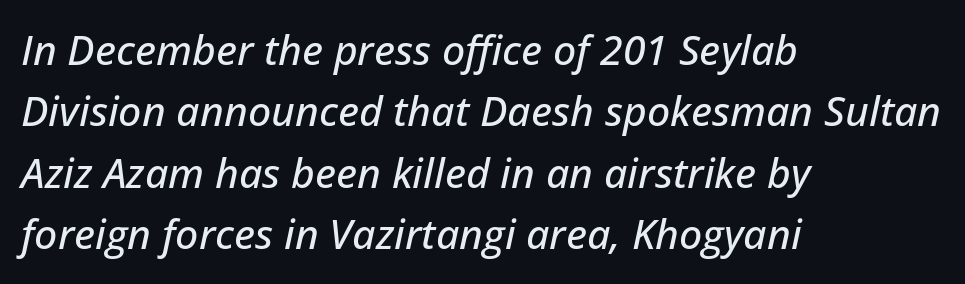
Q: Is the text italic (slanted)? A: Yes, it leans right by about 12 degrees.
Q: Is the text underlined? A: No.
Q: How is the paragraph aligned? A: Left-aligned.
Q: Is the spacing between letters normal or unusually wide? A: Normal.
Q: Is the spacing between lines tight, normal or loose? A: Normal.
Q: Width (condensed, normal, or wide)? A: Normal.
Q: Stroke contrast? A: Low.
Q: x-height? A: Medium.
Q: Monospaced? A: No.
